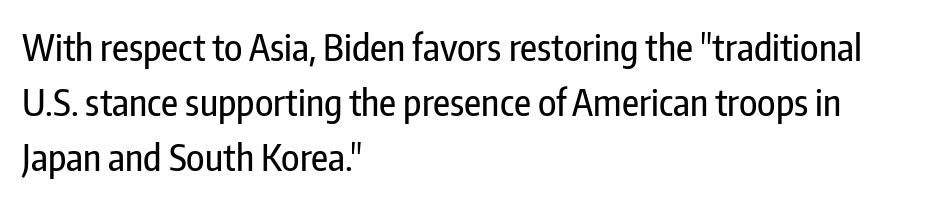
The image shows 37 px condensed sans-serif type, upright; set left-aligned, normal line spacing (1.49x), normal letter spacing, not underlined; low stroke contrast and a medium x-height.
